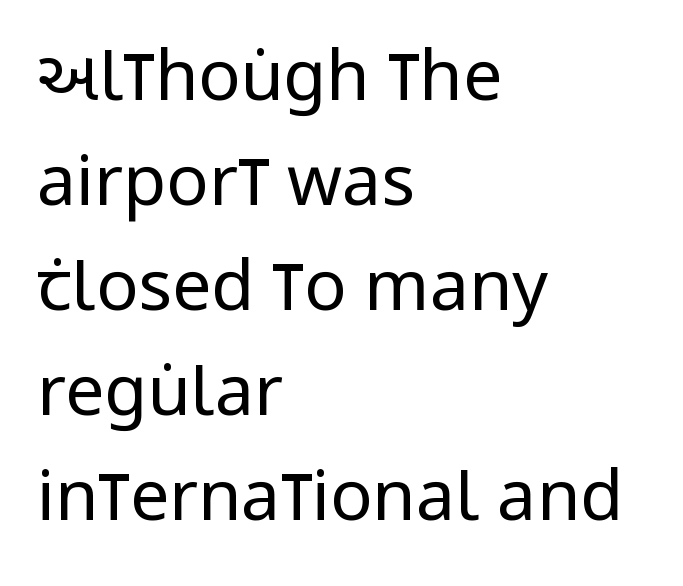
It's the straight-up-and-down kind of type. Clear beneath every line of the passage. The typeface chosen for these lines omits serifs. Tracking here is standard; glyphs follow each other at the usual distance. Varying glyph widths throughout — classic text-font behaviour. Baseline-to-baseline distance is the conventional proportion of letter height.
